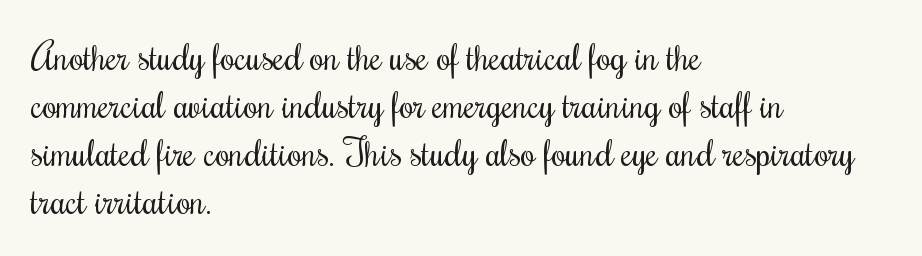
{"serif": "yes", "bold": "no", "weight": "regular", "width": "condensed", "stroke_contrast": "medium", "x_height": "small", "monospaced": "no", "underline": "no", "align": "left", "line_spacing": "normal", "line_spacing_ratio": 1.3, "letter_spacing": "normal", "letter_spacing_em": 0.0, "glyph_px": 37}
